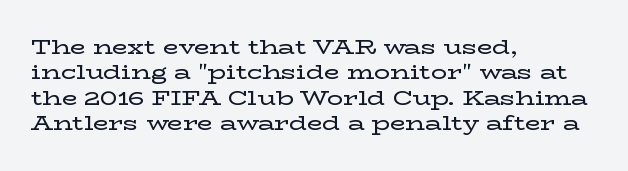
Layout note: lines flush left. The zone under the glyphs is completely vacant. The gaps between neighbouring characters are ordinary and unremarkable. Ascenders rise straight up at ninety degrees. Leading matches the norm, producing a regular column.
